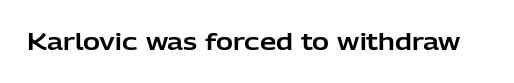
The image shows 23 px text type, upright; set normal letter spacing, not underlined.
